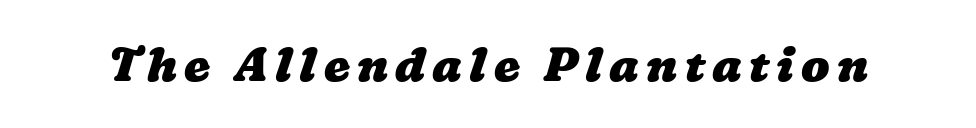
As a designer I'd log this as weight 700, bold. Descender tails drop into unmarked territory. Looks like regular typesetting: each glyph gets only the width it needs.
